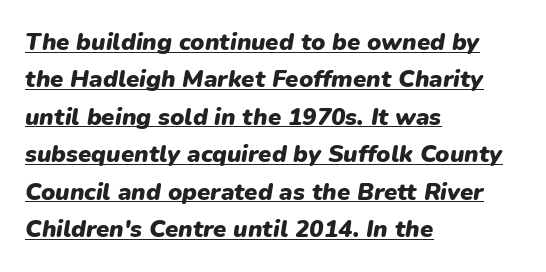
Q: Is the text bold? A: Yes.
Q: Is the text italic (slanted)? A: Yes, it leans right by about 9 degrees.
Q: Is the text underlined? A: Yes.
Q: How is the paragraph aligned? A: Left-aligned.
Q: Is the spacing between letters normal or unusually wide? A: Normal.
Q: Is the spacing between lines tight, normal or loose? A: Normal.
